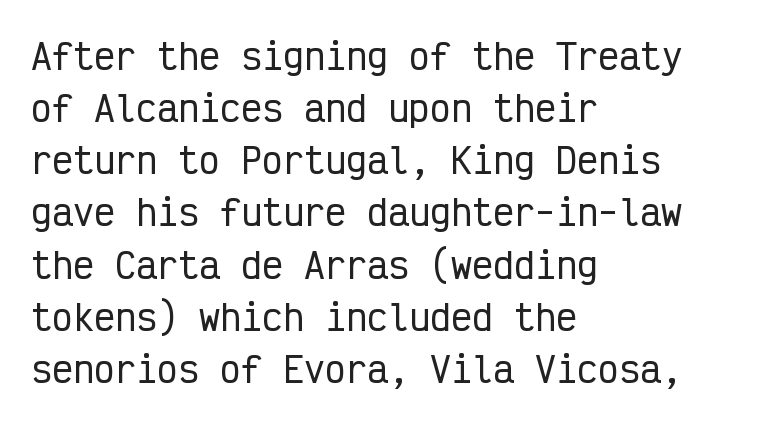
Each letter, wide or thin by design, is forced into the same width here. Reading down the block, your eye returns to a fixed left position each line. The letters stand upright; this is a roman face. The vertical gap from one line to the next is medium. How are the letters spaced? Ordinarily, with no added tracking. The zone under the glyphs is completely vacant.
